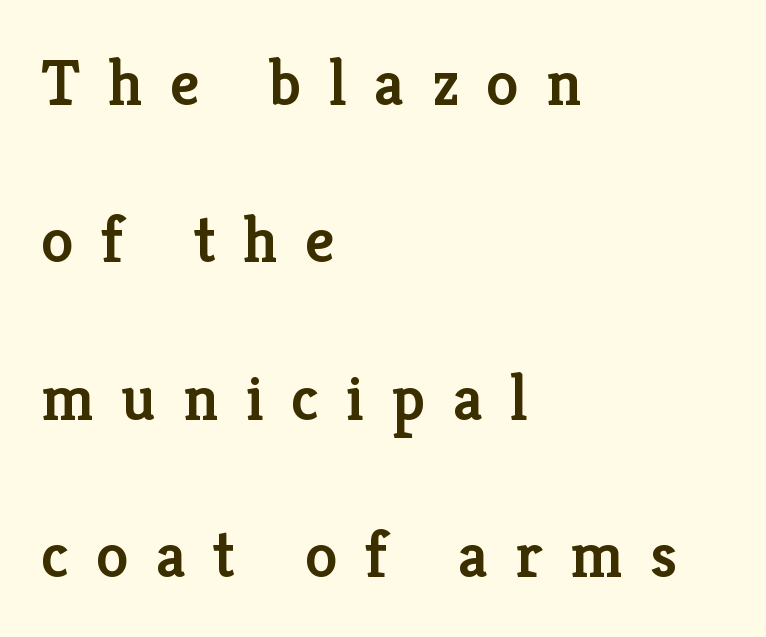
The image shows 65 px semibold serif type, upright; set left-aligned, loose line spacing (2.42x), unusually wide letter spacing (+0.42 em), not underlined; low stroke contrast and a medium x-height.
